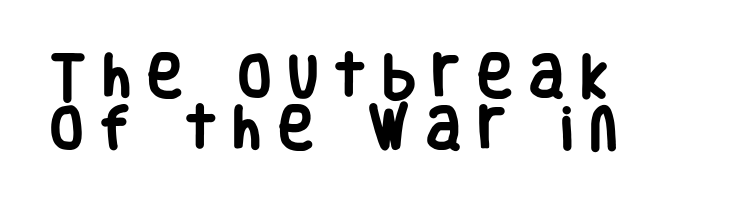
{"serif": "no", "italic": "no", "bold": "yes", "weight": "heavy", "width": "condensed", "stroke_contrast": "low", "x_height": "large", "monospaced": "no", "underline": "no", "align": "left", "line_spacing": "tight", "line_spacing_ratio": 1.08, "letter_spacing": "wide", "letter_spacing_em": 0.35, "glyph_px": 48}
